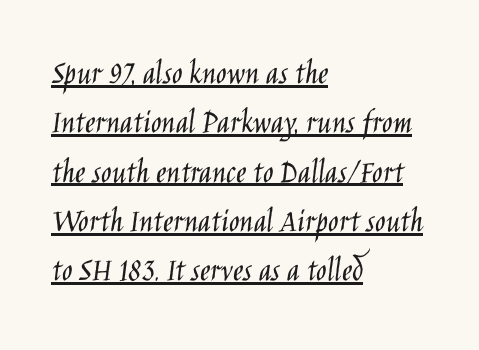
{"serif": "no", "bold": "no", "weight": "light", "width": "condensed", "stroke_contrast": "low", "x_height": "large", "monospaced": "no", "underline": "yes", "align": "left", "line_spacing": "normal", "line_spacing_ratio": 1.41, "letter_spacing": "normal", "letter_spacing_em": 0.0, "glyph_px": 35}
